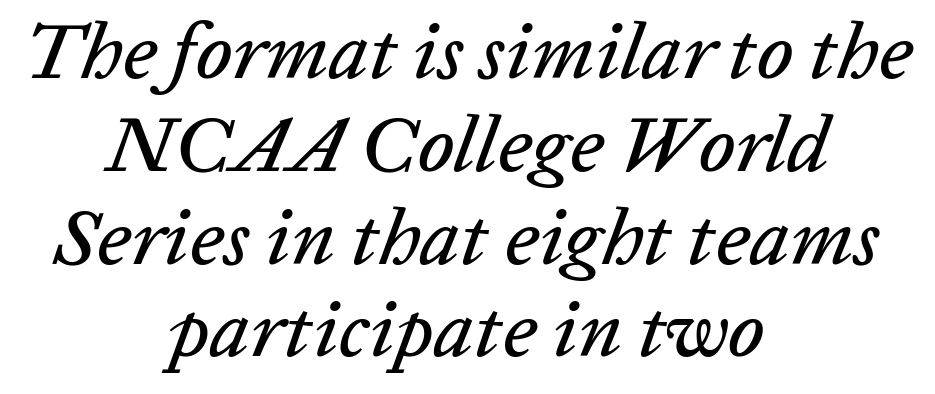
Q: Is the text italic (slanted)? A: Yes, it leans right by about 20 degrees.
Q: Is the text underlined? A: No.
Q: How is the paragraph aligned? A: Centered.
Q: Is the spacing between letters normal or unusually wide? A: Normal.
Q: Width (condensed, normal, or wide)? A: Normal.
Q: Stroke contrast? A: Low.
Q: x-height? A: Medium.
Q: Monospaced? A: No.
